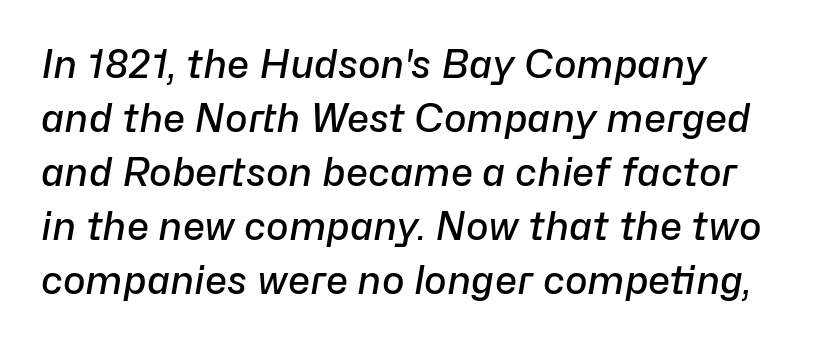
The image shows 38 px semibold type, italic (leaning right); set normal line spacing (1.42x), normal letter spacing, not underlined; low stroke contrast and a medium x-height.
